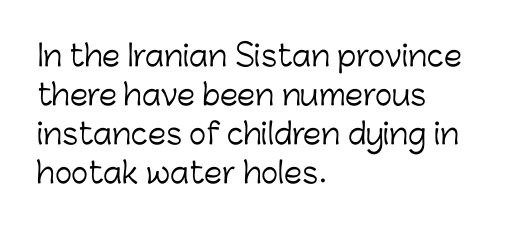
The image shows 29 px light sans-serif type, upright; set left-aligned, normal line spacing (1.35x), normal letter spacing, not underlined; low stroke contrast and a medium x-height.
